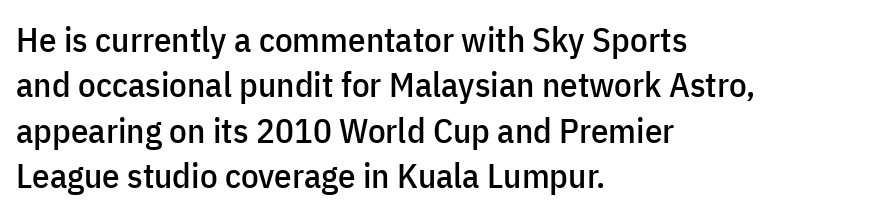
{"serif": "no", "italic": "no", "width": "condensed", "stroke_contrast": "low", "x_height": "medium", "monospaced": "no", "underline": "no", "align": "left", "line_spacing": "normal", "line_spacing_ratio": 1.3, "letter_spacing": "normal", "letter_spacing_em": 0.0, "glyph_px": 35}
